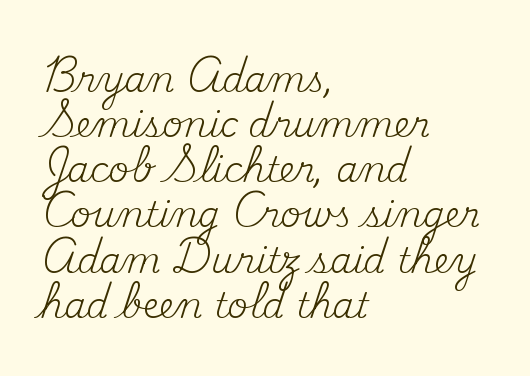
Observe the ordinary spacing: letters are neighbours, not strangers. Yep, those are serifs on the letters. These lines stack with their left ends in a neat column.
